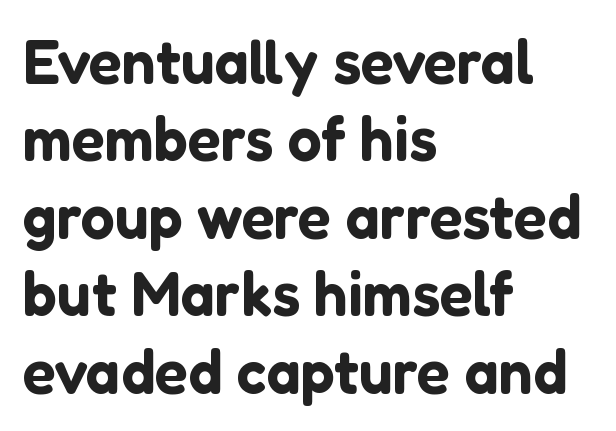
A sans-serif font was chosen for this passage. The rendering anchors every line to the left-hand side. Posture: straight, roman, zero tilt. Between one letter and the next there's only the usual sliver of space.
